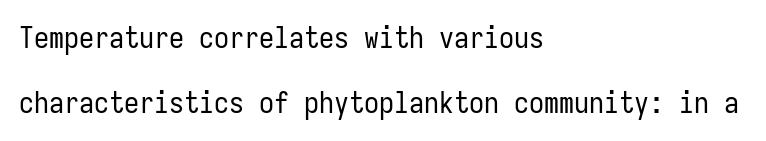
The image shows 30 px regular-weight, condensed sans-serif type, upright, monospaced; set left-aligned, loose line spacing (2.16x), normal letter spacing, not underlined; low stroke contrast and a medium x-height.
